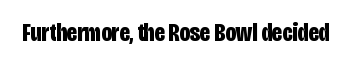
{"italic": "no", "bold": "yes", "underline": "no", "letter_spacing": "normal", "letter_spacing_em": 0.0, "glyph_px": 26}
